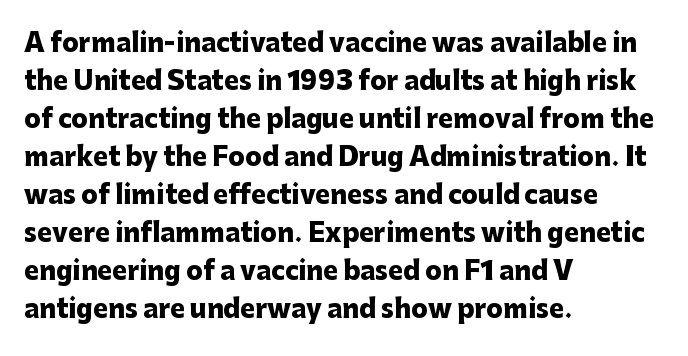
Q: Is the text bold? A: Yes.
Q: Is the text italic (slanted)? A: No, it is upright.
Q: Is the text underlined? A: No.
Q: How is the paragraph aligned? A: Left-aligned.
Q: Is the spacing between letters normal or unusually wide? A: Normal.
Q: Is the spacing between lines tight, normal or loose? A: Normal.
